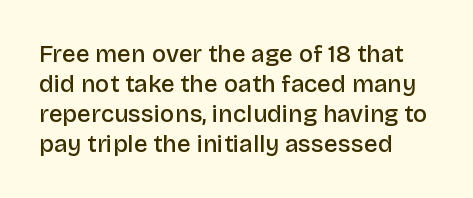
The image shows 24 px text type, upright; set left-aligned, normal line spacing (1.25x), normal letter spacing, not underlined.
